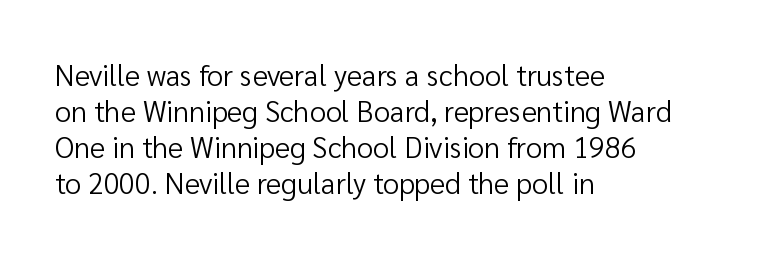
Q: Is the text bold? A: No.
Q: Is the text italic (slanted)? A: No, it is upright.
Q: Is the typeface a serif or a sans-serif typeface? A: Sans-serif.
Q: Is the text underlined? A: No.
Q: How is the paragraph aligned? A: Left-aligned.
Q: Is the spacing between letters normal or unusually wide? A: Normal.
Q: Width (condensed, normal, or wide)? A: Normal.
Q: Stroke contrast? A: Low.
Q: x-height? A: Medium.
Q: Monospaced? A: No.
